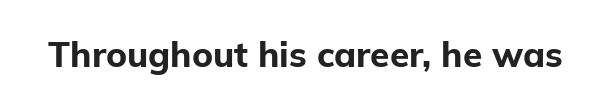
{"serif": "no", "italic": "no", "bold": "yes", "weight": "bold", "width": "normal", "stroke_contrast": "low", "x_height": "medium", "monospaced": "no", "underline": "no", "letter_spacing": "normal", "letter_spacing_em": 0.0, "glyph_px": 35}
